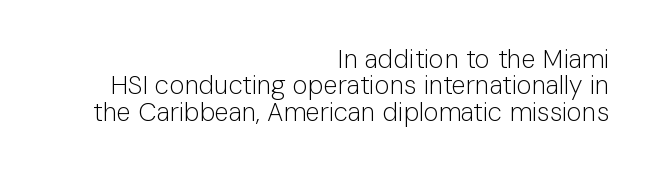
The image shows 26 px text type, upright; set right-aligned, tight line spacing (1.01x), normal letter spacing, not underlined.
